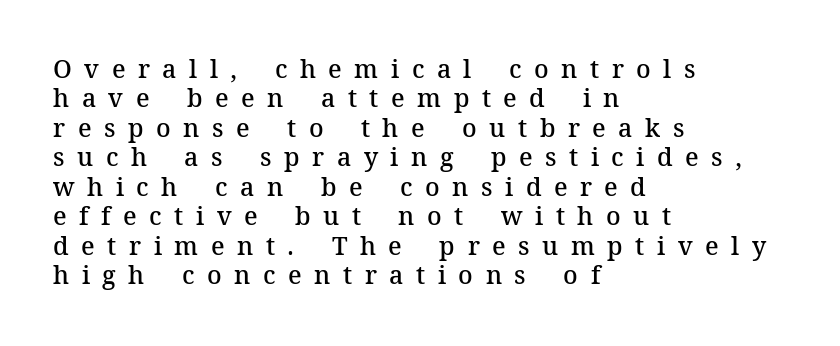
Stroke thickness is moderately raised; the sample reads as semibold. It's the straight-up-and-down kind of type. The area under the type is left untouched. Glyph-to-glyph distance is far greater than everyday printed text.
